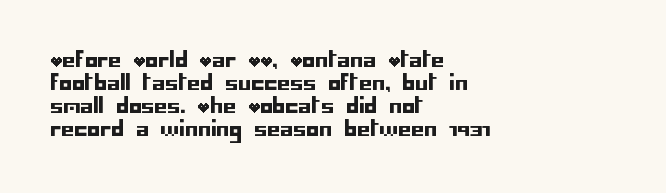
Q: Is the text italic (slanted)? A: No, it is upright.
Q: Is the text underlined? A: No.
Q: How is the paragraph aligned? A: Left-aligned.
Q: Is the spacing between letters normal or unusually wide? A: Normal.
Q: Is the spacing between lines tight, normal or loose? A: Tight.
